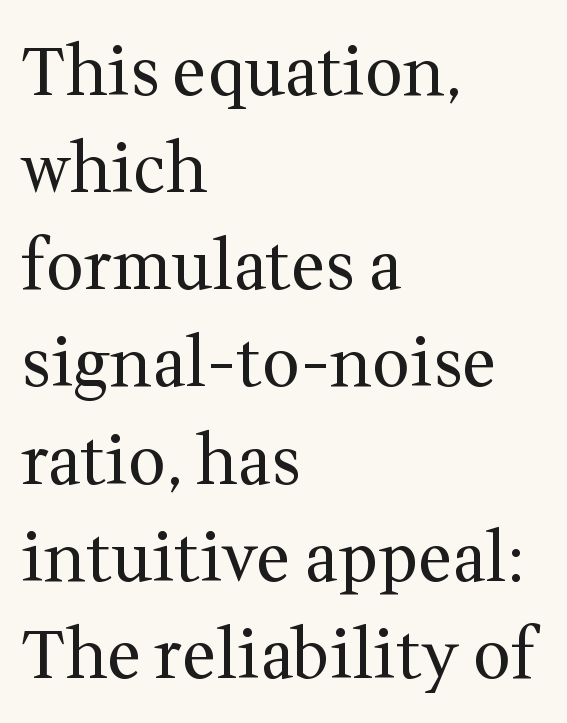
{"serif": "yes", "italic": "no", "bold": "no", "weight": "regular", "width": "normal", "stroke_contrast": "medium", "x_height": "medium", "monospaced": "no", "underline": "no", "align": "left", "line_spacing": "normal", "line_spacing_ratio": 1.45, "letter_spacing": "normal", "letter_spacing_em": 0.0, "glyph_px": 67}
